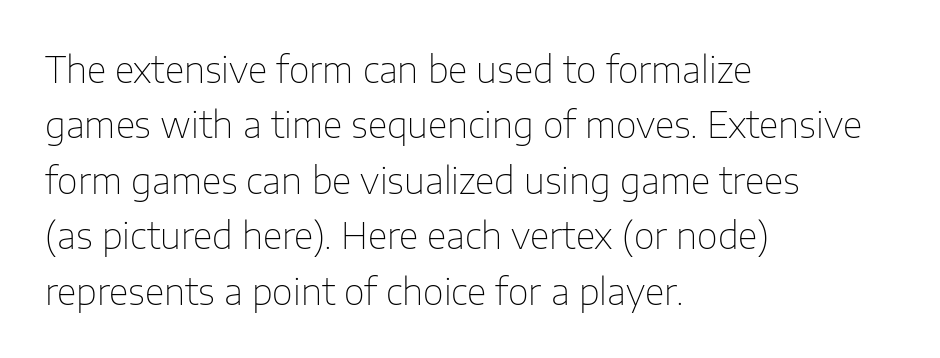
Decoration check: the copy has no underline. The axis of the letterforms is exactly vertical. This sample uses a sans-serif face. The cut favours lightness, reaching ordinary text weight at its darkest.
